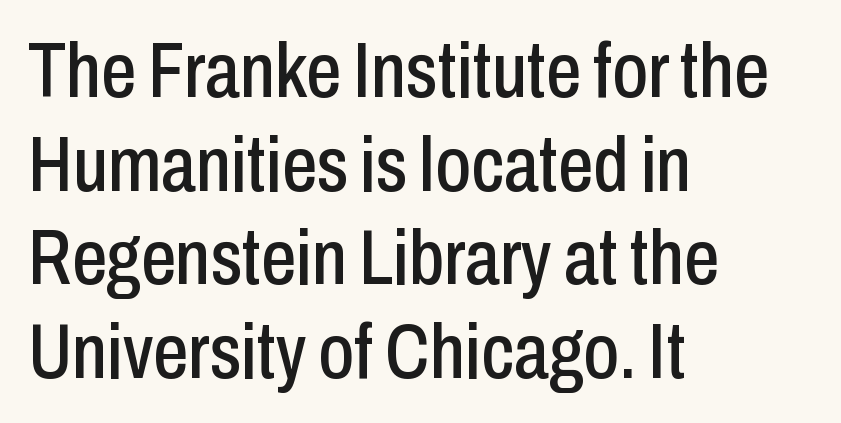
The image shows 78 px condensed sans-serif type, upright; set left-aligned, line spacing 1.2x, normal letter spacing, not underlined; low stroke contrast and a medium x-height.
